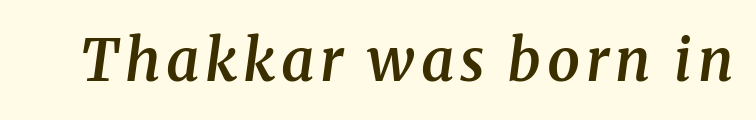
{"serif": "yes", "italic": "yes", "lean": "right", "slant_degrees": 8, "bold": "semi", "weight": "semibold", "width": "normal", "stroke_contrast": "medium", "x_height": "medium", "monospaced": "no", "underline": "no", "glyph_px": 58}
